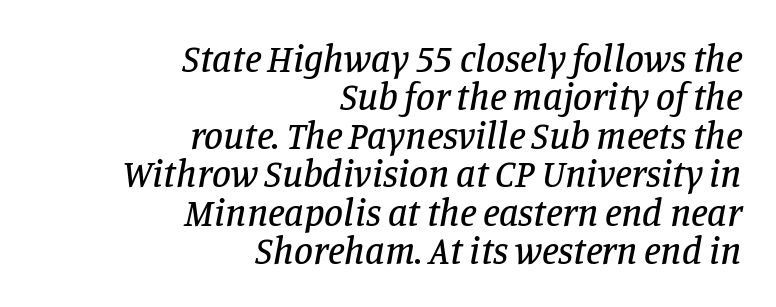
{"serif": "yes", "italic": "yes", "lean": "right", "slant_degrees": 11, "width": "normal", "stroke_contrast": "low", "x_height": "large", "monospaced": "no", "underline": "no", "align": "right", "line_spacing": "tight", "line_spacing_ratio": 1.01, "letter_spacing": "normal", "letter_spacing_em": 0.0, "glyph_px": 38}
